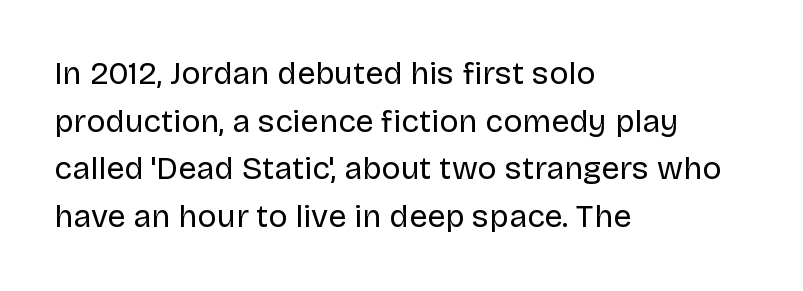
Q: Is the text bold? A: No.
Q: Is the text italic (slanted)? A: No, it is upright.
Q: Is the typeface a serif or a sans-serif typeface? A: Sans-serif.
Q: Is the text underlined? A: No.
Q: How is the paragraph aligned? A: Left-aligned.
Q: Is the spacing between letters normal or unusually wide? A: Normal.
Q: Is the spacing between lines tight, normal or loose? A: Normal.
Q: Width (condensed, normal, or wide)? A: Normal.
Q: Stroke contrast? A: Low.
Q: x-height? A: Large.
Q: Monospaced? A: No.
